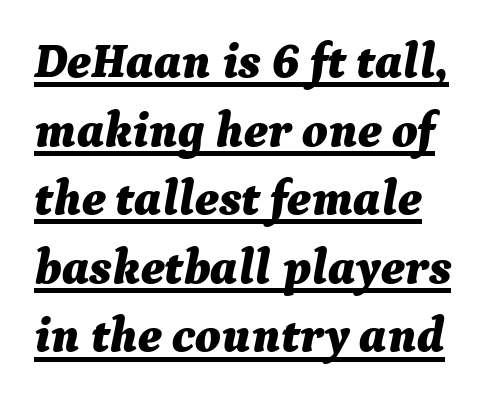
Each letter keeps its own natural width here, so spacing adapts to shape. Caption: bold face, heavy strokes. No extra tracking has been applied to these lines. When letters slant like this, we call the style italic.
